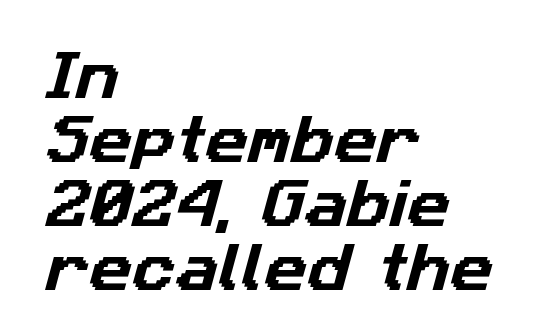
{"serif": "no", "width": "normal", "stroke_contrast": "low", "x_height": "medium", "monospaced": "no", "underline": "no", "align": "left", "line_spacing_ratio": 1.21, "letter_spacing": "normal", "letter_spacing_em": 0.0, "glyph_px": 53}
